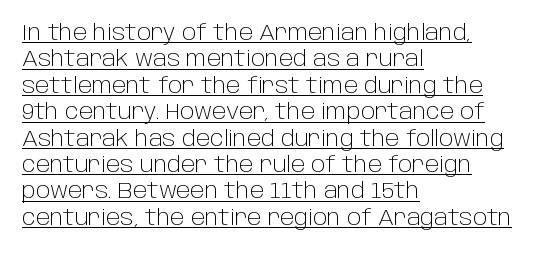
The image shows 22 px text type, upright; set left-aligned, line spacing 1.2x, normal letter spacing, underlined.
